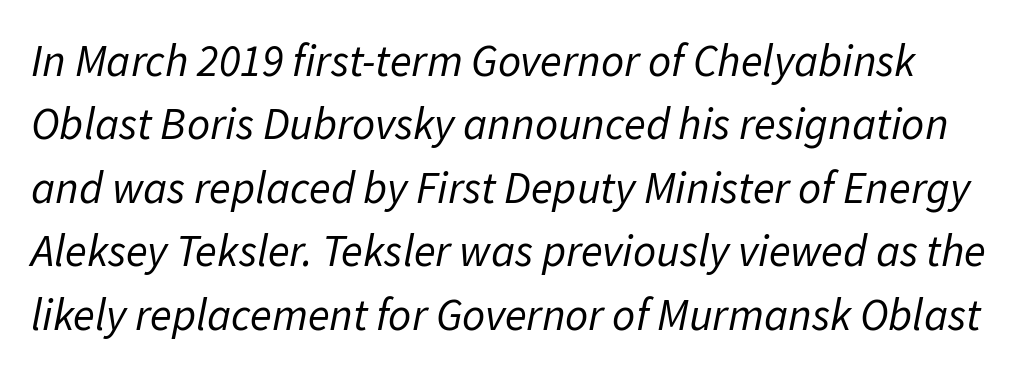
{"italic": "yes", "lean": "right", "slant_degrees": 11, "bold": "no", "weight": "regular", "width": "normal", "stroke_contrast": "low", "x_height": "medium", "monospaced": "no", "underline": "no", "line_spacing": "normal", "line_spacing_ratio": 1.41, "letter_spacing": "normal", "letter_spacing_em": 0.0, "glyph_px": 45}
